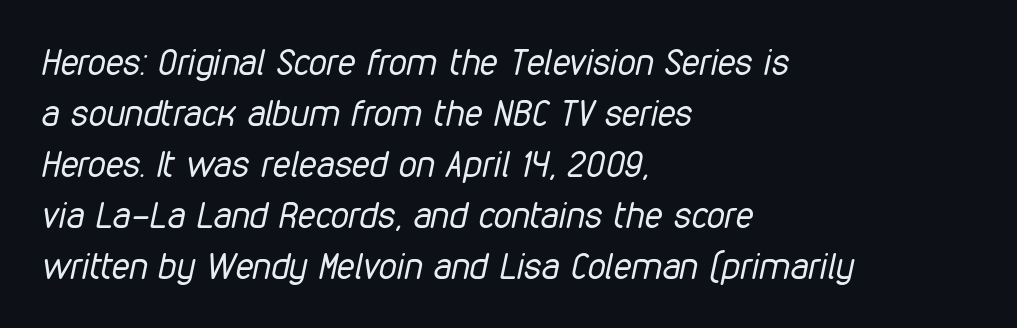
This reads as an unemphasized weight, regular at the heaviest. The text block is weighted toward the left margin, trailing off unevenly rightward. Note the varied advance widths — an 'i' is clearly narrower than an 'm'. Letters rest on an invisible, unmarked baseline. Every character sits at an angle, as italics do.
